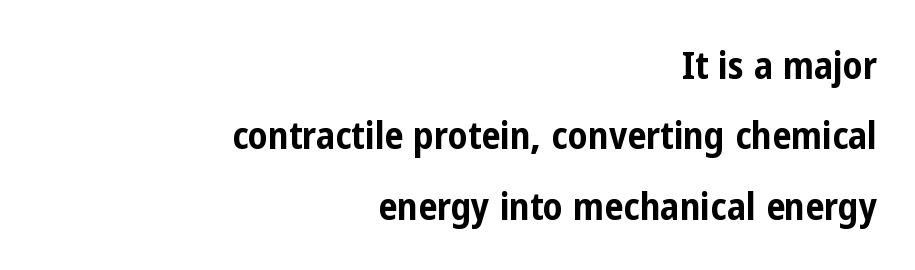
Tracking value appears to be zero — textbook default spacing. The glyphs are unaccompanied by any horizontal stroke below them. Set as a true bold cut, around the 700 mark. The rendering shows plain stroke endings on the letterforms — a sans-serif design. Looks like regular typesetting: each glyph gets only the width it needs.
